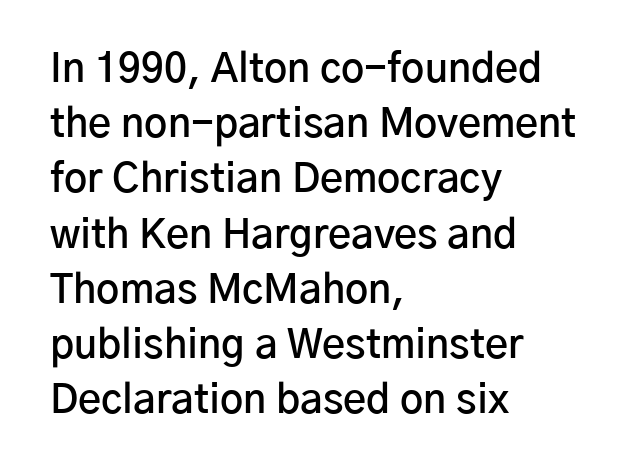
{"serif": "no", "italic": "no", "bold": "semi", "weight": "semibold", "width": "normal", "stroke_contrast": "low", "x_height": "medium", "monospaced": "no", "underline": "no", "align": "left", "line_spacing": "normal", "line_spacing_ratio": 1.38, "letter_spacing": "normal", "letter_spacing_em": 0.0, "glyph_px": 40}
